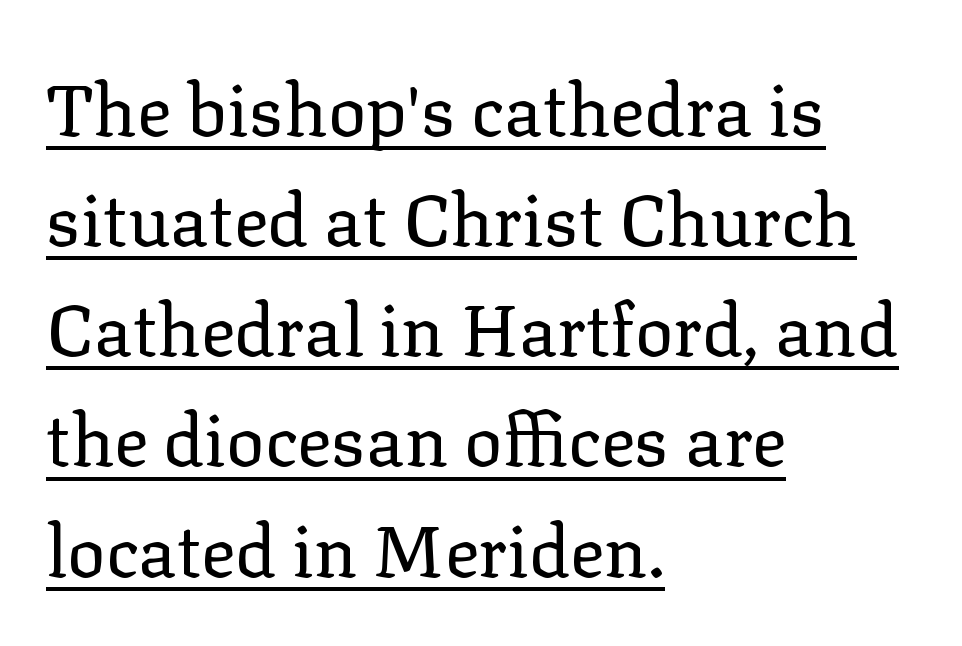
Q: Is the text bold? A: No.
Q: Is the text italic (slanted)? A: No, it is upright.
Q: Is the typeface a serif or a sans-serif typeface? A: Serif.
Q: Is the text underlined? A: Yes.
Q: How is the paragraph aligned? A: Left-aligned.
Q: Is the spacing between letters normal or unusually wide? A: Normal.
Q: Is the spacing between lines tight, normal or loose? A: Normal.
Q: Width (condensed, normal, or wide)? A: Normal.
Q: Stroke contrast? A: Low.
Q: x-height? A: Medium.
Q: Monospaced? A: No.
